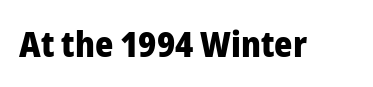
The image shows 35 px heavy sans-serif type, upright; set normal letter spacing, not underlined; low stroke contrast and a medium x-height.
